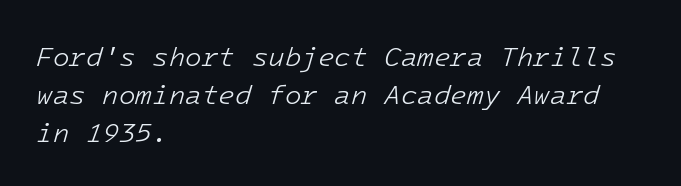
Q: Is the text bold? A: No.
Q: Is the text italic (slanted)? A: Yes, it leans right by about 16 degrees.
Q: Is the text underlined? A: No.
Q: How is the paragraph aligned? A: Left-aligned.
Q: Is the spacing between letters normal or unusually wide? A: Normal.
Q: Is the spacing between lines tight, normal or loose? A: Normal.
